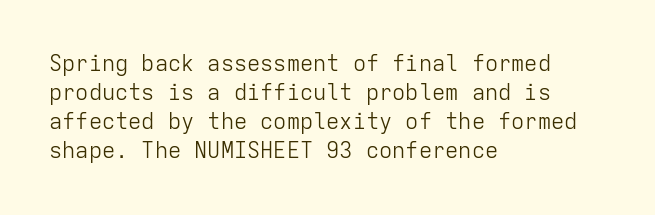
Q: Is the text bold? A: No.
Q: Is the text italic (slanted)? A: No, it is upright.
Q: Is the text underlined? A: No.
Q: How is the paragraph aligned? A: Left-aligned.
Q: Is the spacing between letters normal or unusually wide? A: Normal.
Q: Is the spacing between lines tight, normal or loose? A: Normal.
